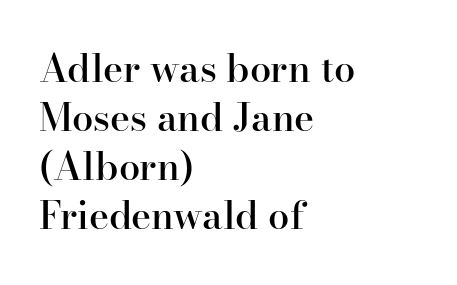
The image shows 38 px semibold serif type, upright; set left-aligned, normal line spacing (1.29x), normal letter spacing, not underlined; high stroke contrast and a small x-height.
